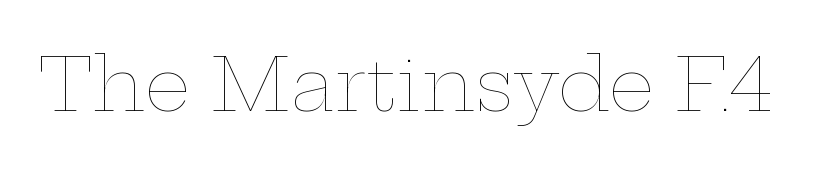
Anything drawn beneath the words? Only blank space. Designer's note — italics off, roman on. Do the characters align in a grid? No, the font is proportional. The weight would be labelled regular, book, light, or lighter still.
